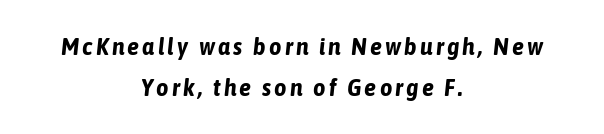
Q: Is the text bold? A: Yes.
Q: Is the text italic (slanted)? A: Yes, it leans right by about 6 degrees.
Q: Is the text underlined? A: No.
Q: How is the paragraph aligned? A: Centered.
Q: Is the spacing between lines tight, normal or loose? A: Normal.
